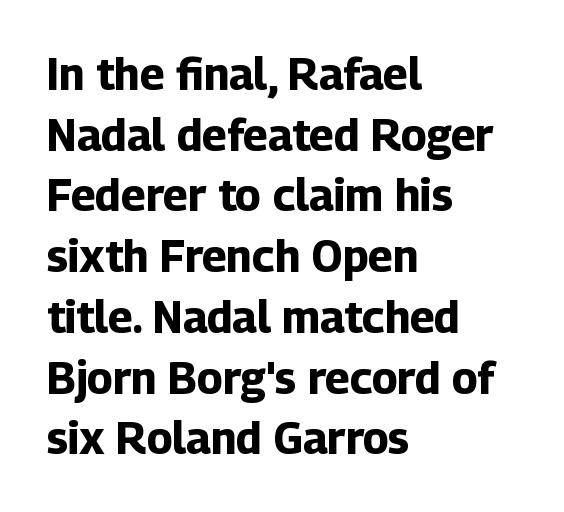
Q: Is the text bold? A: Yes.
Q: Is the text italic (slanted)? A: No, it is upright.
Q: Is the typeface a serif or a sans-serif typeface? A: Sans-serif.
Q: Is the text underlined? A: No.
Q: How is the paragraph aligned? A: Left-aligned.
Q: Is the spacing between letters normal or unusually wide? A: Normal.
Q: Is the spacing between lines tight, normal or loose? A: Normal.
Q: Width (condensed, normal, or wide)? A: Normal.
Q: Stroke contrast? A: Low.
Q: x-height? A: Medium.
Q: Monospaced? A: No.
